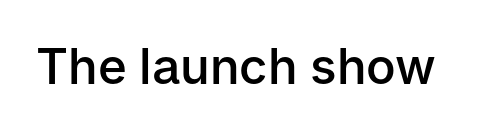
The image shows 49 px semibold sans-serif type, upright; set normal letter spacing, not underlined; low stroke contrast and a medium x-height.
